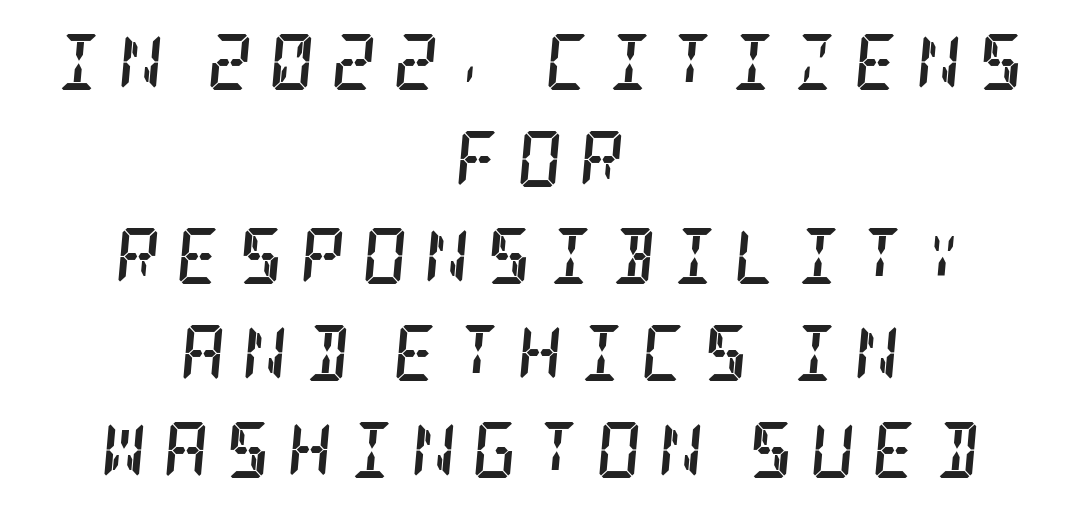
The image shows 56 px semibold, condensed serif type, italic (leaning right); set centered, line spacing 1.73x, unusually wide letter spacing (+0.29 em), not underlined; low stroke contrast and a large x-height.
